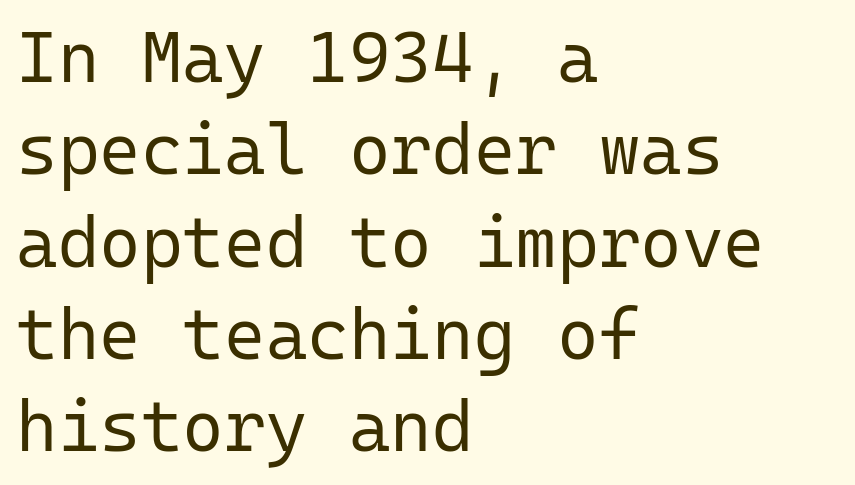
The image shows 71 px regular-weight sans-serif type, upright, monospaced; set left-aligned, normal line spacing (1.3x), normal letter spacing, not underlined; low stroke contrast and a medium x-height.
